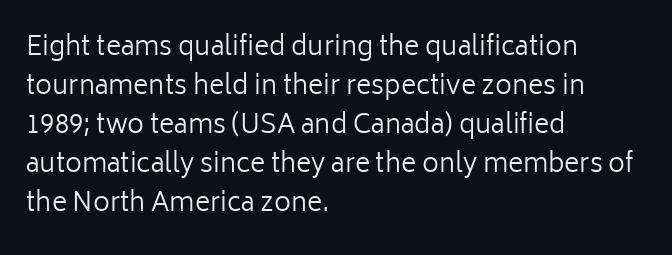
Q: Is the text bold? A: No.
Q: Is the text italic (slanted)? A: No, it is upright.
Q: Is the text underlined? A: No.
Q: How is the paragraph aligned? A: Left-aligned.
Q: Is the spacing between letters normal or unusually wide? A: Normal.
Q: Is the spacing between lines tight, normal or loose? A: Normal.
